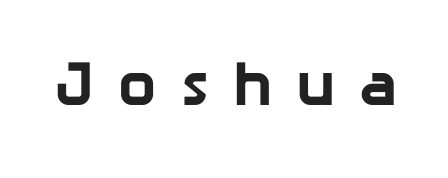
Here the designer chose a conventional face with non-uniform glyph widths. I'd describe the lettering as bold — thick and assertive. The specimen omits any rule beneath the text block's lines. Tracking value appears strongly positive — letters spread wide.
